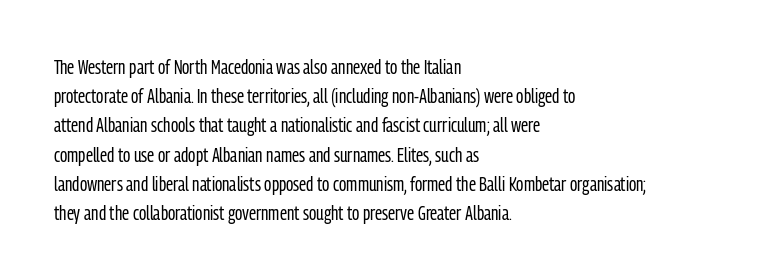
Q: Is the text bold? A: No.
Q: Is the text italic (slanted)? A: No, it is upright.
Q: Is the text underlined? A: No.
Q: How is the paragraph aligned? A: Left-aligned.
Q: Is the spacing between letters normal or unusually wide? A: Normal.
Q: Is the spacing between lines tight, normal or loose? A: Normal.
